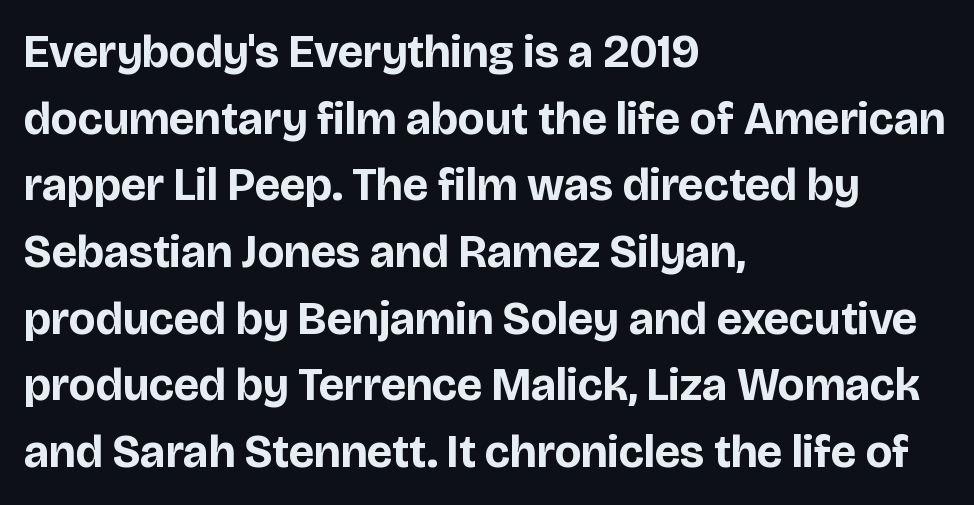
Compared with an ordinary text face, these strokes are far heavier — a full bold. Is the block centered? No — it sits flush against the left margin. Is there much room between lines? A standard amount, neither cramped nor airy. Type style note: lacks serifs. Default kerning and tracking; the words read as compact shapes. Nope, not italic — everything's standing straight.
